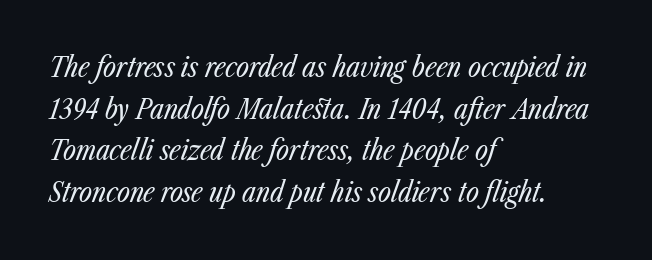
Q: Is the text bold? A: No.
Q: Is the text italic (slanted)? A: Yes, it leans right by about 23 degrees.
Q: Is the text underlined? A: No.
Q: How is the paragraph aligned? A: Left-aligned.
Q: Is the spacing between letters normal or unusually wide? A: Normal.
Q: Is the spacing between lines tight, normal or loose? A: Normal.
Q: Width (condensed, normal, or wide)? A: Condensed.
Q: Stroke contrast? A: Low.
Q: x-height? A: Medium.
Q: Monospaced? A: No.
